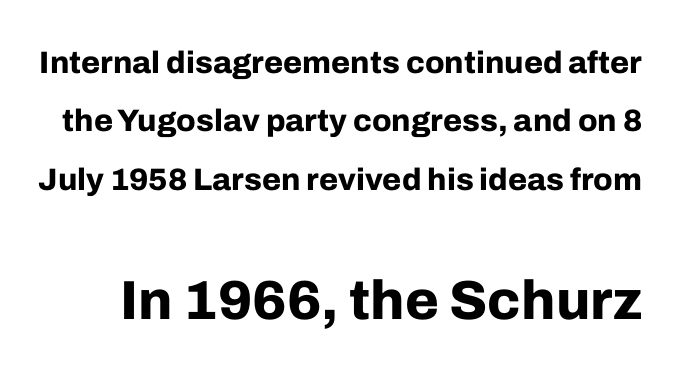
{"serif": "no", "italic": "no", "bold": "yes", "weight": "bold", "width": "normal", "stroke_contrast": "low", "x_height": "medium", "monospaced": "no", "underline": "no", "line_spacing_ratio": 1.88, "letter_spacing": "normal", "letter_spacing_em": 0.0, "larger_block": "second", "size_ratio": 1.77, "glyph_px": 55}
